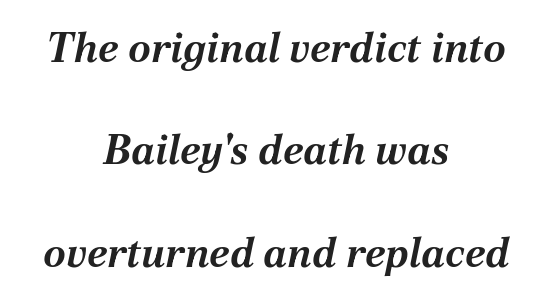
The glyphs look as if they've been sheared to an angle. Short and long lines alike share a common midpoint. Character widths vary here, with narrow letters taking less room than wide ones. You could fit nearly another row in the gap between these rows. Honestly, the letter spacing is just normal — you wouldn't notice it. The words here are not underlined.
